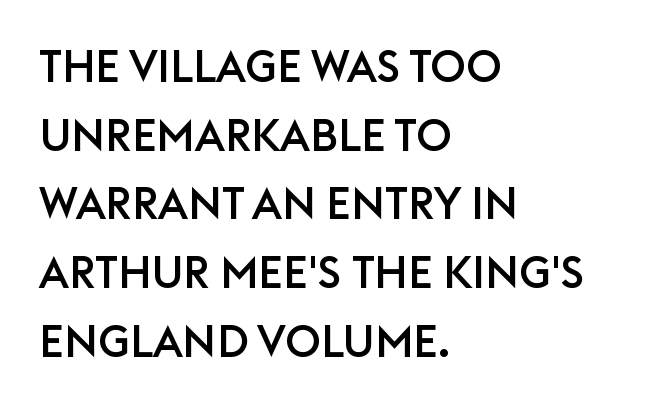
The image shows 44 px sans-serif type, upright; set left-aligned, normal line spacing (1.56x), normal letter spacing, not underlined; low stroke contrast and a large x-height.
